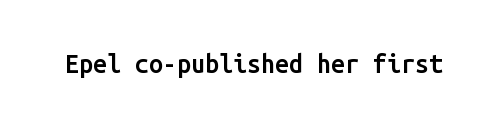
The image shows 25 px text type, upright; set normal letter spacing, not underlined.
